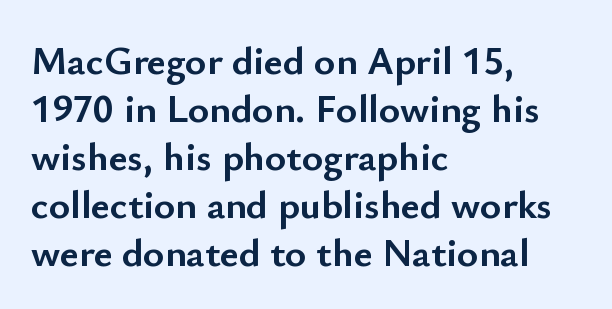
To sum up the face: it is a sans, with no serifs. The passage shown is not underscored anywhere. Look at the stroke-to-counter ratio: heavy, a bold. These lines were composed using upright roman letters.
